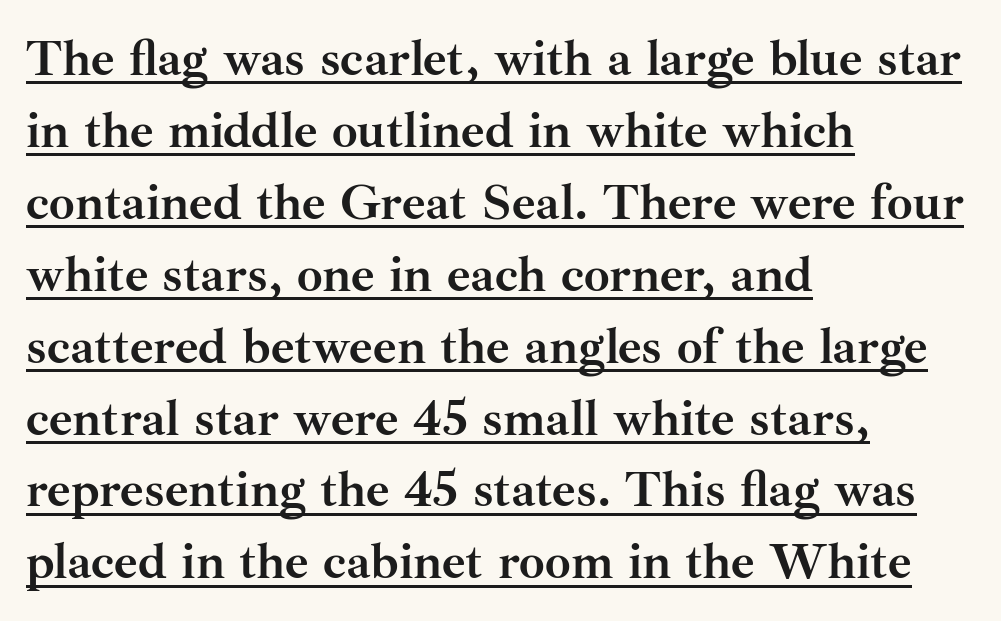
Q: Is the text bold? A: Yes.
Q: Is the text italic (slanted)? A: No, it is upright.
Q: Is the typeface a serif or a sans-serif typeface? A: Serif.
Q: Is the text underlined? A: Yes.
Q: How is the paragraph aligned? A: Left-aligned.
Q: Is the spacing between letters normal or unusually wide? A: Normal.
Q: Is the spacing between lines tight, normal or loose? A: Normal.
Q: Width (condensed, normal, or wide)? A: Normal.
Q: Stroke contrast? A: Medium.
Q: x-height? A: Small.
Q: Monospaced? A: No.
